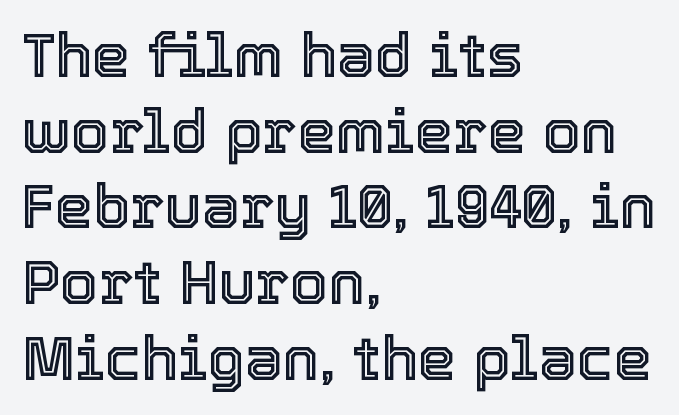
{"italic": "no", "width": "normal", "x_height": "medium", "monospaced": "no", "underline": "no", "align": "left", "line_spacing_ratio": 1.24, "letter_spacing": "normal", "letter_spacing_em": 0.0, "glyph_px": 61}
